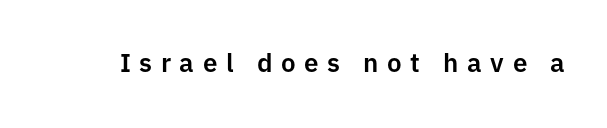
The image shows 26 px text type, upright; set unusually wide letter spacing (+0.33 em), not underlined.
